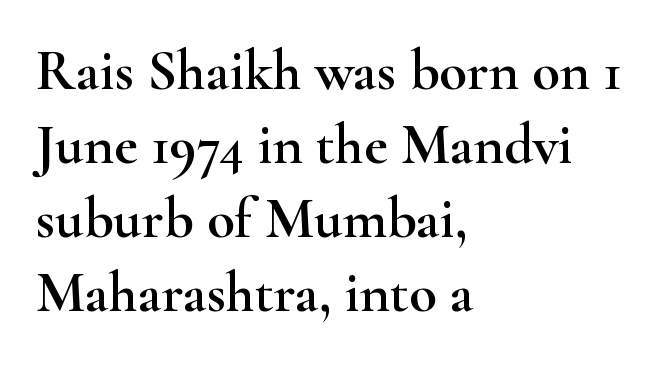
The image shows 57 px wide serif type, upright; set left-aligned, normal line spacing (1.3x), normal letter spacing, not underlined; high stroke contrast and a small x-height.
